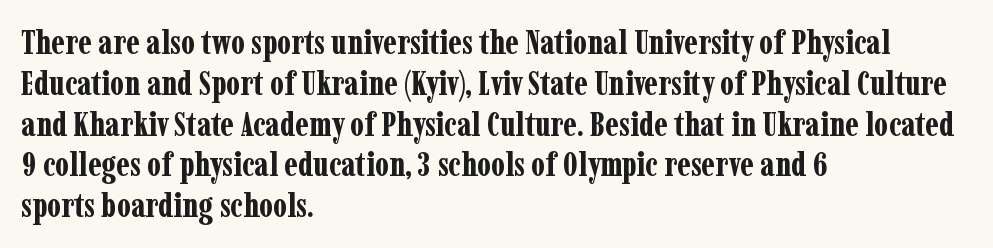
The image shows 34 px bold, condensed serif type, upright; set left-aligned, line spacing 1.2x, normal letter spacing, not underlined; low stroke contrast and a medium x-height.
